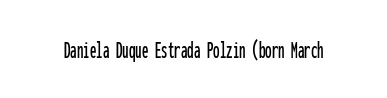
{"italic": "no", "underline": "no", "letter_spacing": "normal", "letter_spacing_em": 0.0, "glyph_px": 26}
